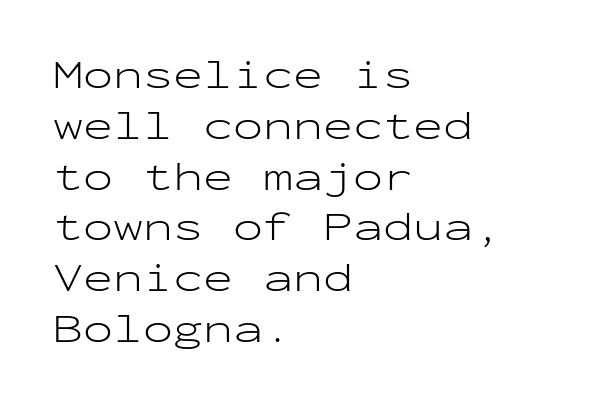
Q: Is the text bold? A: No.
Q: Is the text italic (slanted)? A: No, it is upright.
Q: Is the typeface a serif or a sans-serif typeface? A: Sans-serif.
Q: Is the text underlined? A: No.
Q: How is the paragraph aligned? A: Left-aligned.
Q: Is the spacing between letters normal or unusually wide? A: Normal.
Q: Is the spacing between lines tight, normal or loose? A: Normal.
Q: Width (condensed, normal, or wide)? A: Wide.
Q: Stroke contrast? A: Low.
Q: x-height? A: Medium.
Q: Monospaced? A: Yes.
